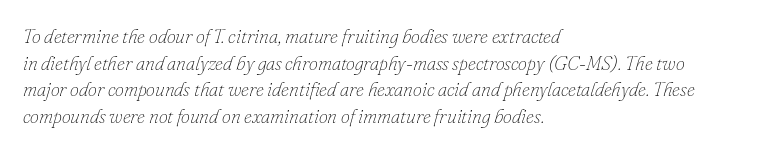
Q: Is the text bold? A: No.
Q: Is the text italic (slanted)? A: Yes, it leans right by about 16 degrees.
Q: Is the text underlined? A: No.
Q: How is the paragraph aligned? A: Left-aligned.
Q: Is the spacing between letters normal or unusually wide? A: Normal.
Q: Is the spacing between lines tight, normal or loose? A: Normal.
